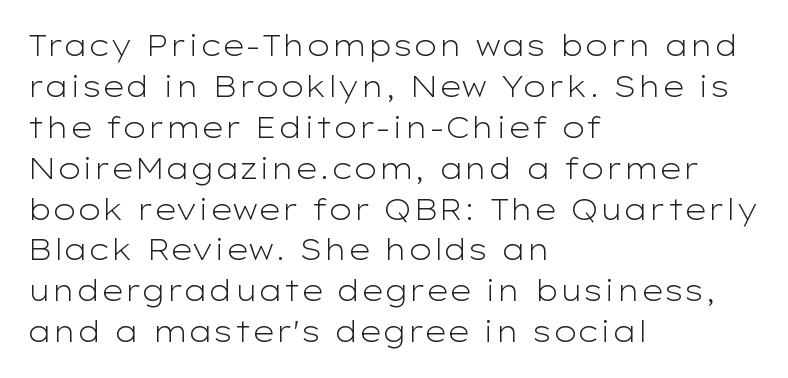
The image shows 29 px light, wide sans-serif type, upright; set left-aligned, normal line spacing (1.41x), normal letter spacing, not underlined; low stroke contrast and a medium x-height.
